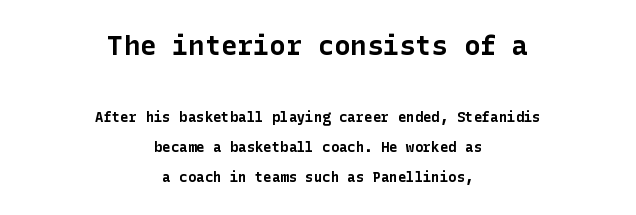
Look at the tracking — it's just the regular setting, nothing added. Each line is balanced around a shared central axis. A student would notice the top passage is typeset larger than what follows. I'd describe the lettering as bold — thick and assertive. Beneath every word, the page is bare.
